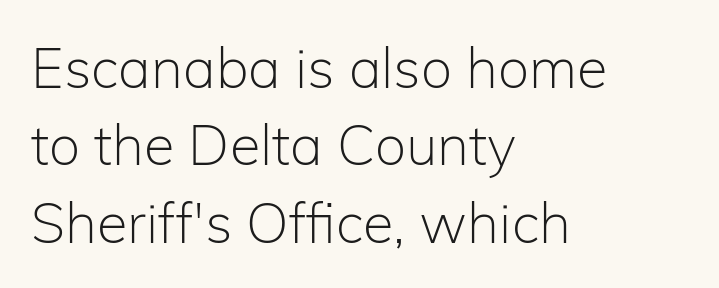
Q: Is the text bold? A: No.
Q: Is the text italic (slanted)? A: No, it is upright.
Q: Is the typeface a serif or a sans-serif typeface? A: Sans-serif.
Q: Is the text underlined? A: No.
Q: How is the paragraph aligned? A: Left-aligned.
Q: Is the spacing between letters normal or unusually wide? A: Normal.
Q: Is the spacing between lines tight, normal or loose? A: Normal.
Q: Width (condensed, normal, or wide)? A: Normal.
Q: Stroke contrast? A: Low.
Q: x-height? A: Medium.
Q: Monospaced? A: No.
